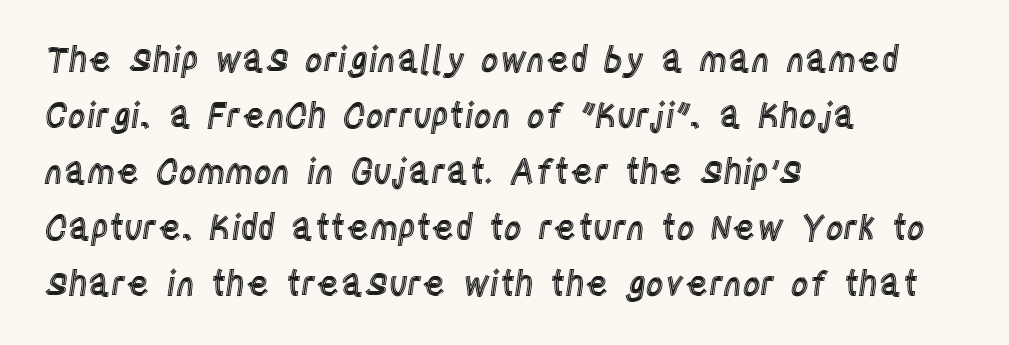
Q: Is the text italic (slanted)? A: Yes.
Q: Is the text underlined? A: No.
Q: How is the paragraph aligned? A: Left-aligned.
Q: Is the spacing between letters normal or unusually wide? A: Normal.
Q: Is the spacing between lines tight, normal or loose? A: Normal.
Q: Width (condensed, normal, or wide)? A: Condensed.
Q: x-height? A: Large.
Q: Monospaced? A: No.
